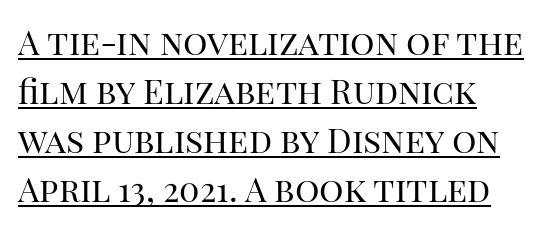
The image shows 34 px regular-weight serif type, upright; set left-aligned, normal line spacing (1.44x), normal letter spacing, underlined; high stroke contrast and a large x-height.
